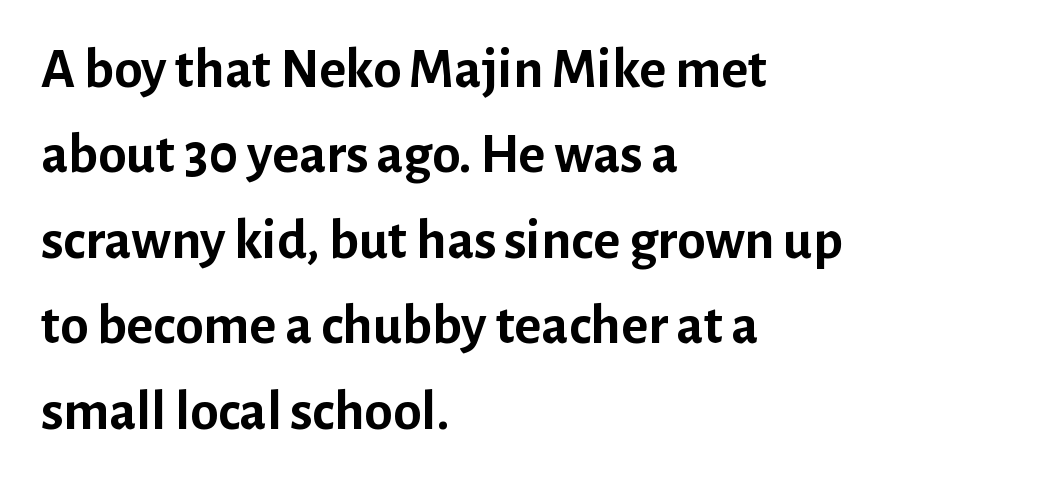
Q: Is the text bold? A: Yes.
Q: Is the text italic (slanted)? A: No, it is upright.
Q: Is the typeface a serif or a sans-serif typeface? A: Sans-serif.
Q: Is the text underlined? A: No.
Q: How is the paragraph aligned? A: Left-aligned.
Q: Is the spacing between letters normal or unusually wide? A: Normal.
Q: Is the spacing between lines tight, normal or loose? A: Normal.
Q: Width (condensed, normal, or wide)? A: Normal.
Q: Stroke contrast? A: Low.
Q: x-height? A: Medium.
Q: Monospaced? A: No.
